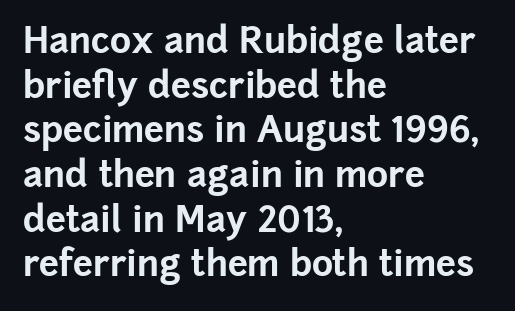
The image shows 36 px bold sans-serif type, upright; set left-aligned, line spacing 1.24x, normal letter spacing, not underlined; low stroke contrast and a medium x-height.
